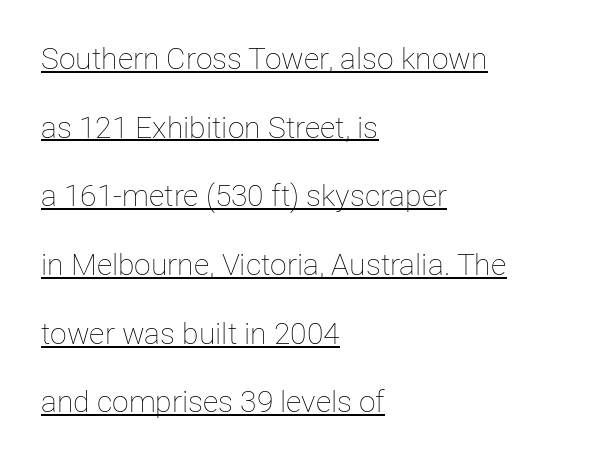
The image shows 30 px thin type, upright; set left-aligned, loose line spacing (2.29x), normal letter spacing, underlined; low stroke contrast and a medium x-height.
